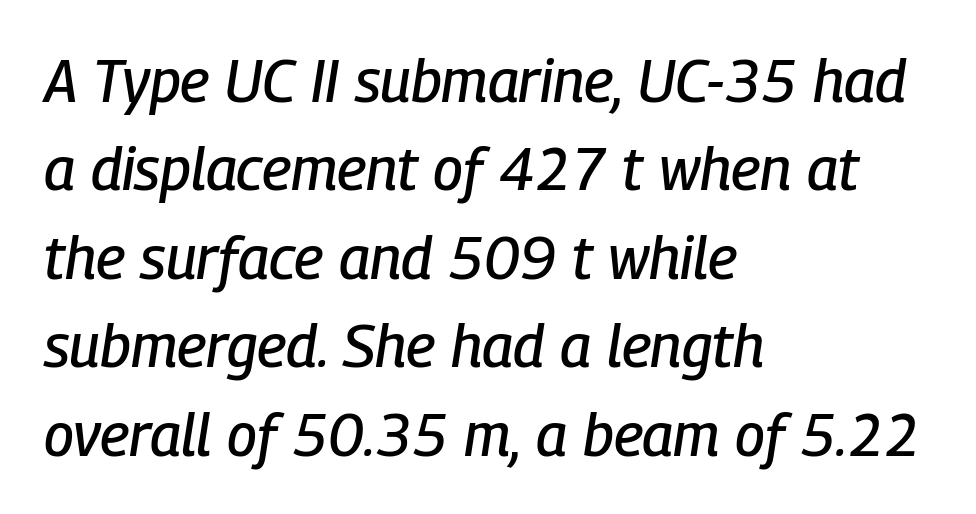
Every character sits at an angle, as italics do. Each letter keeps its own natural width here, so spacing adapts to shape. Regarding leading, the lines here are spaced in the standard way. What stands out about the letter spacing? Nothing — it is the standard amount.
